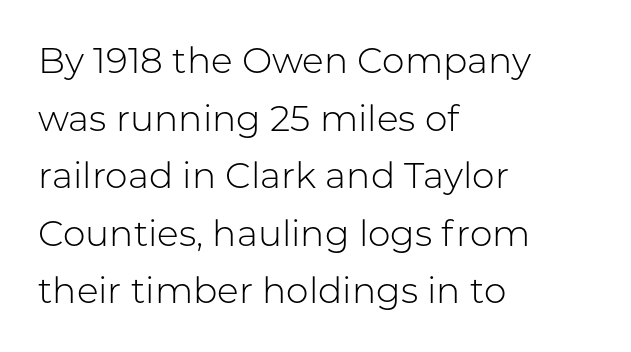
{"serif": "no", "italic": "no", "bold": "no", "weight": "light", "width": "normal", "stroke_contrast": "low", "x_height": "medium", "monospaced": "no", "underline": "no", "align": "left", "line_spacing": "normal", "line_spacing_ratio": 1.6, "letter_spacing": "normal", "letter_spacing_em": 0.0, "glyph_px": 36}
